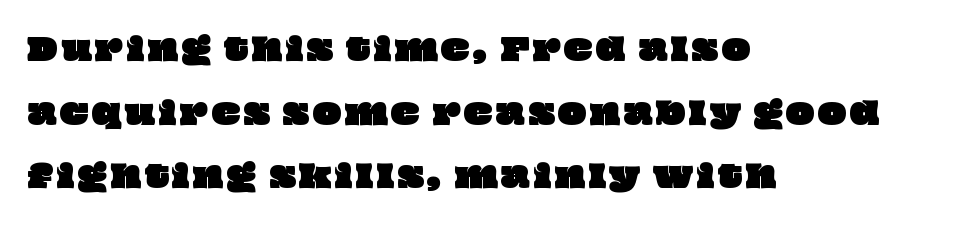
Think of a printed novel: that variable character pitch is what you see here. Quick note: underline off. The rendering anchors every line to the left-hand side. A great deal of white space separates one row of letters from the next.
